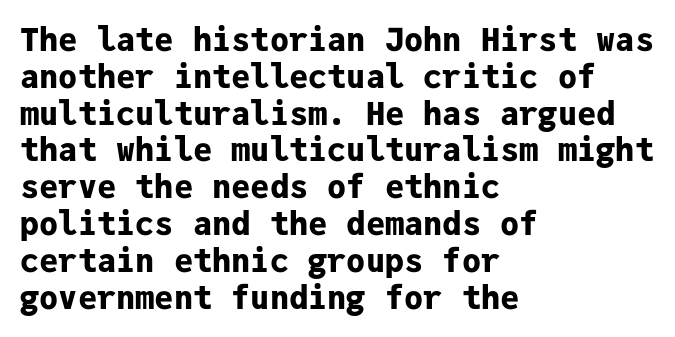
Q: Is the text bold? A: Yes.
Q: Is the text italic (slanted)? A: No, it is upright.
Q: Is the typeface a serif or a sans-serif typeface? A: Sans-serif.
Q: Is the text underlined? A: No.
Q: How is the paragraph aligned? A: Left-aligned.
Q: Is the spacing between letters normal or unusually wide? A: Normal.
Q: Is the spacing between lines tight, normal or loose? A: Tight.
Q: Width (condensed, normal, or wide)? A: Normal.
Q: Stroke contrast? A: Low.
Q: x-height? A: Medium.
Q: Monospaced? A: Yes.
